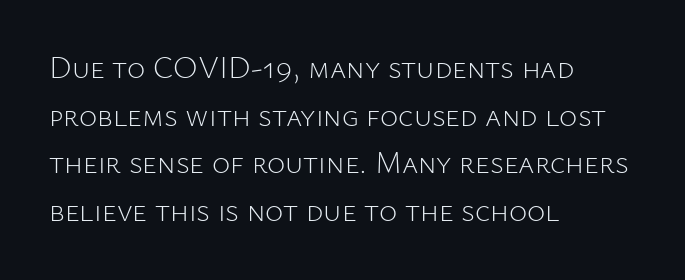
Q: Is the text bold? A: No.
Q: Is the text italic (slanted)? A: No, it is upright.
Q: Is the typeface a serif or a sans-serif typeface? A: Sans-serif.
Q: Is the text underlined? A: No.
Q: How is the paragraph aligned? A: Left-aligned.
Q: Is the spacing between letters normal or unusually wide? A: Normal.
Q: Is the spacing between lines tight, normal or loose? A: Normal.
Q: Width (condensed, normal, or wide)? A: Normal.
Q: Stroke contrast? A: Low.
Q: x-height? A: Medium.
Q: Monospaced? A: No.
